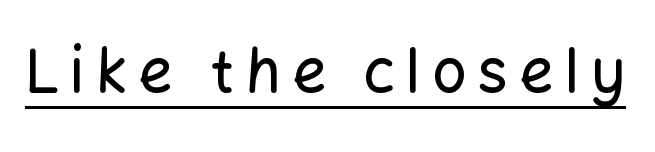
Q: Is the text italic (slanted)? A: No, it is upright.
Q: Is the typeface a serif or a sans-serif typeface? A: Sans-serif.
Q: Is the text underlined? A: Yes.
Q: Width (condensed, normal, or wide)? A: Normal.
Q: Stroke contrast? A: Low.
Q: x-height? A: Medium.
Q: Monospaced? A: No.
